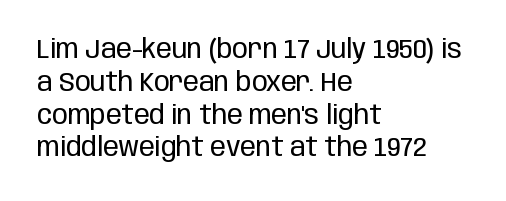
Check the space under the baseline: it is left empty. Posture: upright roman. Is the type heavy? It reads as light-to-regular instead. One-word summary of the alignment: left. The line-height multiplier appears to be the usual default.
